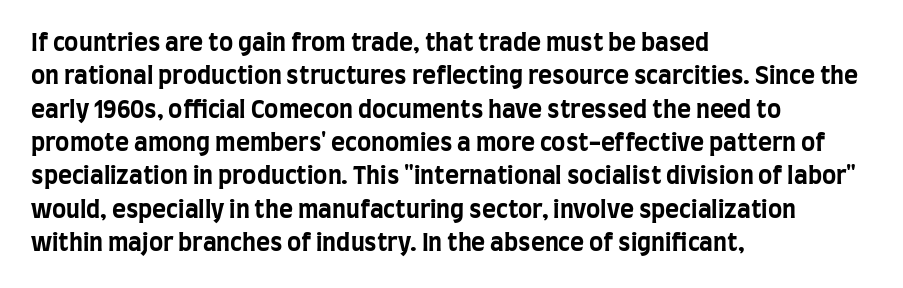
Q: Is the text bold? A: Yes.
Q: Is the text italic (slanted)? A: No, it is upright.
Q: Is the text underlined? A: No.
Q: How is the paragraph aligned? A: Left-aligned.
Q: Is the spacing between letters normal or unusually wide? A: Normal.
Q: Is the spacing between lines tight, normal or loose? A: Normal.
